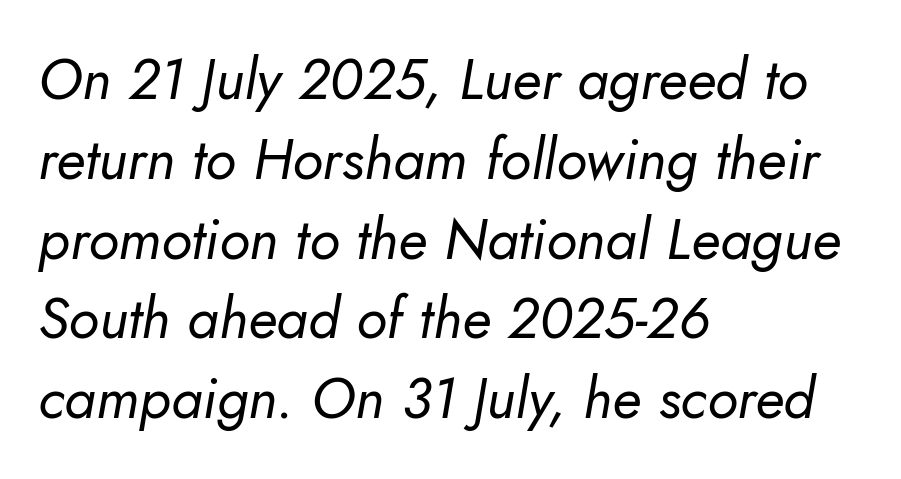
The specimen omits any rule beneath the text block's lines. Unbolded letterforms with no extra heft. Designer's note — italics engaged. A typesetter would call this zero additional tracking.
